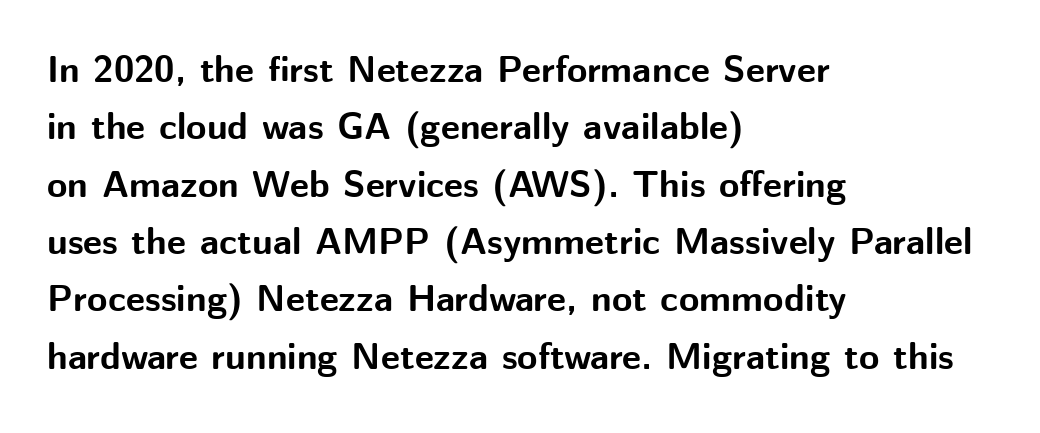
A typesetter would call this zero additional tracking. Summary of weight: heavy, a full bold. The face used here is a sans, in the tradition of grotesques and geometrics. The rendering uses natural spacing where letterforms have individual widths. The passage shown is not underscored anywhere.
